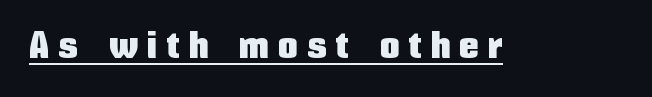
The image shows 38 px condensed sans-serif type, upright; set unusually wide letter spacing (+0.26 em), underlined; low stroke contrast and a medium x-height.
